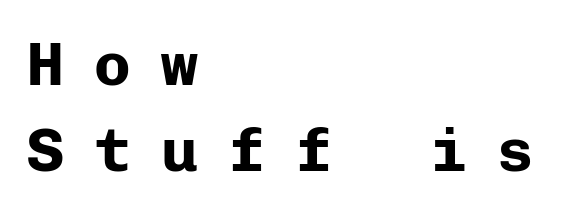
{"serif": "no", "italic": "no", "bold": "yes", "weight": "bold", "width": "normal", "stroke_contrast": "low", "x_height": "medium", "monospaced": "yes", "underline": "no", "align": "left", "line_spacing": "normal", "line_spacing_ratio": 1.41, "letter_spacing": "wide", "letter_spacing_em": 0.5, "glyph_px": 61}
